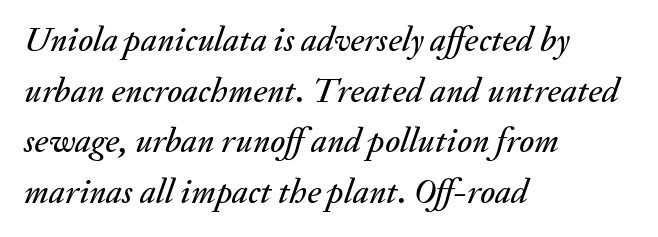
The image shows 35 px text type, italic (leaning right); set left-aligned, normal line spacing (1.45x), normal letter spacing, not underlined; medium stroke contrast and a small x-height.
